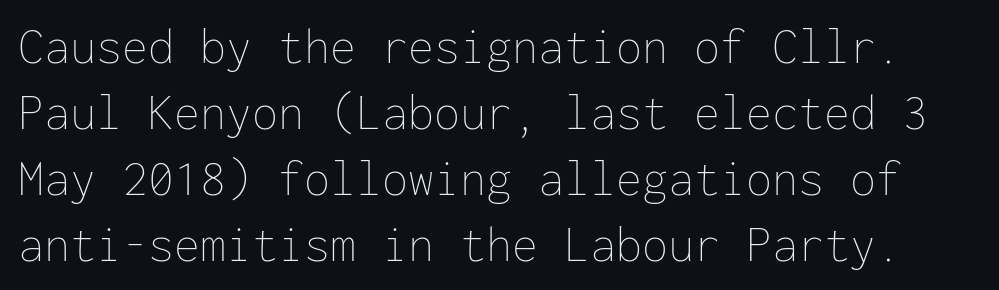
Q: Is the text bold? A: No.
Q: Is the text italic (slanted)? A: No, it is upright.
Q: Is the text underlined? A: No.
Q: Is the spacing between letters normal or unusually wide? A: Normal.
Q: Is the spacing between lines tight, normal or loose? A: Normal.
Q: Width (condensed, normal, or wide)? A: Normal.
Q: Stroke contrast? A: Low.
Q: x-height? A: Medium.
Q: Monospaced? A: Yes.
